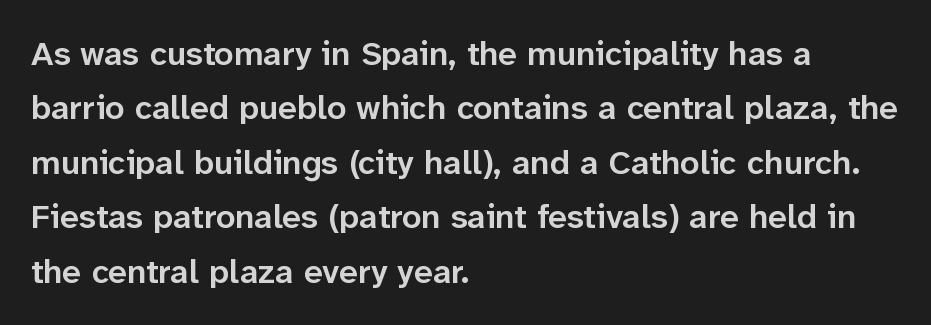
The image shows 34 px semibold sans-serif type, upright; set left-aligned, normal line spacing (1.6x), normal letter spacing, not underlined; low stroke contrast and a medium x-height.
